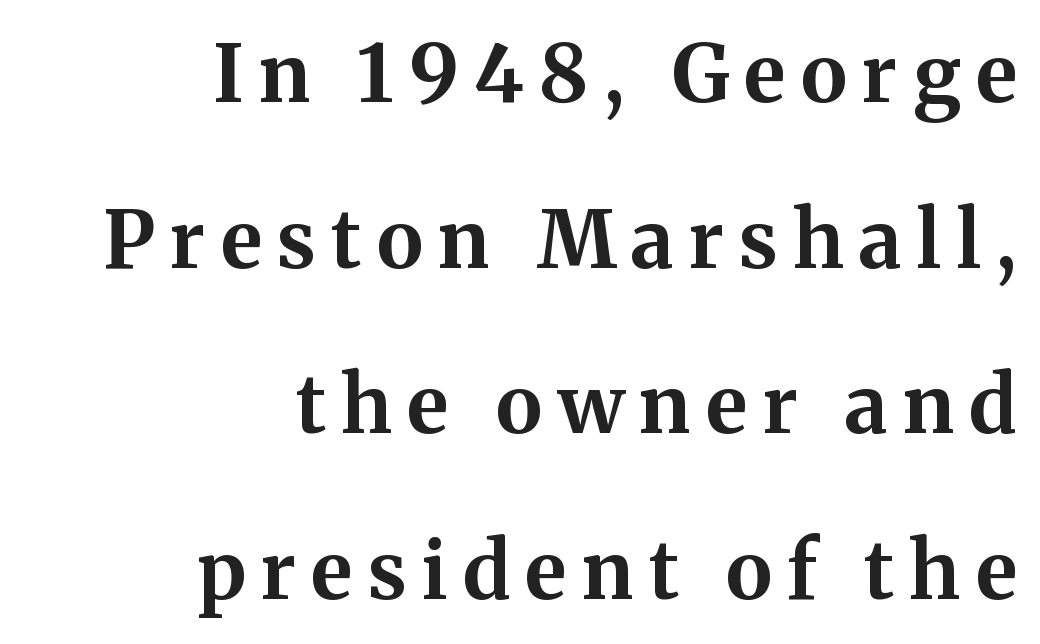
{"serif": "yes", "italic": "no", "bold": "yes", "weight": "bold", "width": "normal", "stroke_contrast": "medium", "x_height": "medium", "monospaced": "no", "underline": "no", "align": "right", "line_spacing": "loose", "line_spacing_ratio": 2.07, "glyph_px": 80}
